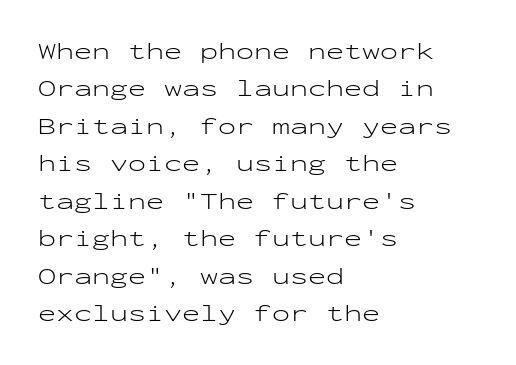
Q: Is the text bold? A: No.
Q: Is the text italic (slanted)? A: No, it is upright.
Q: Is the text underlined? A: No.
Q: How is the paragraph aligned? A: Left-aligned.
Q: Is the spacing between letters normal or unusually wide? A: Normal.
Q: Is the spacing between lines tight, normal or loose? A: Normal.
